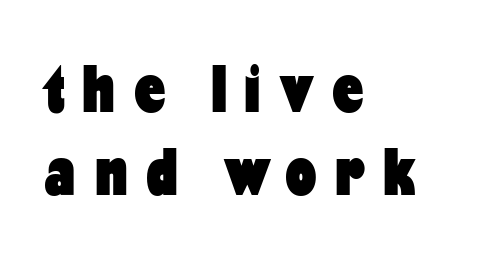
The image shows 67 px heavy, condensed sans-serif type, upright; set left-aligned, line spacing 1.24x, unusually wide letter spacing (+0.29 em), not underlined; low stroke contrast and a medium x-height.
